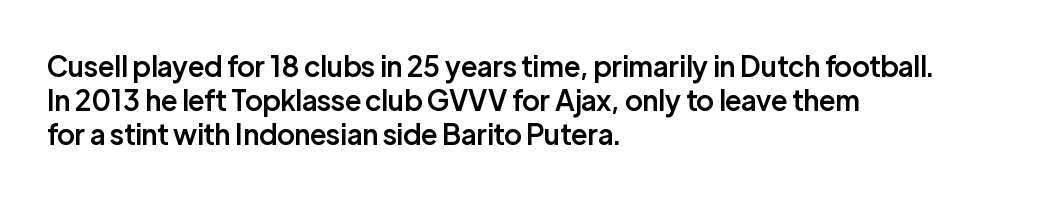
The image shows 28 px semibold sans-serif type, upright; set left-aligned, line spacing 1.22x, normal letter spacing, not underlined; low stroke contrast and a medium x-height.
